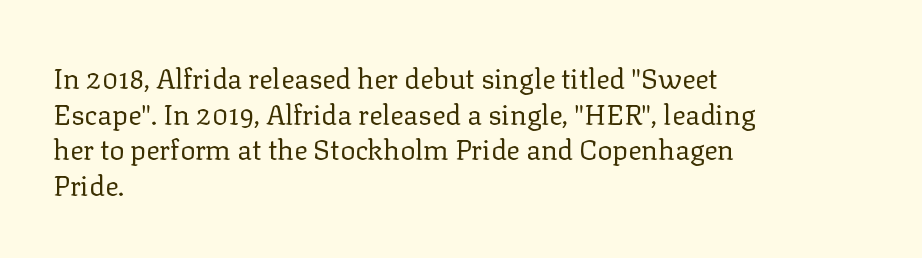
{"serif": "yes", "italic": "no", "bold": "no", "weight": "regular", "width": "normal", "stroke_contrast": "low", "x_height": "medium", "monospaced": "no", "underline": "no", "align": "left", "line_spacing": "normal", "line_spacing_ratio": 1.27, "letter_spacing": "normal", "letter_spacing_em": 0.0, "glyph_px": 28}
